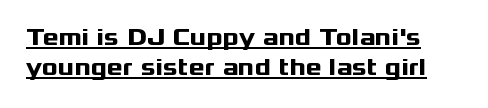
Q: Is the text bold? A: Yes.
Q: Is the text italic (slanted)? A: No, it is upright.
Q: Is the text underlined? A: Yes.
Q: Is the spacing between letters normal or unusually wide? A: Normal.
Q: Is the spacing between lines tight, normal or loose? A: Normal.
